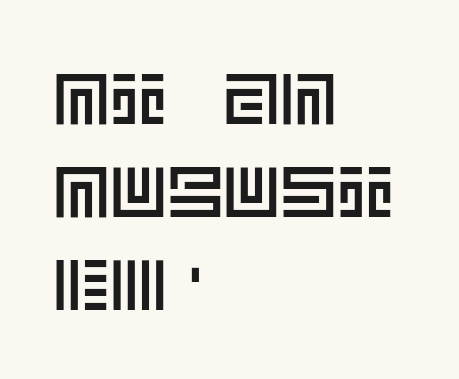
{"italic": "no", "width": "normal", "x_height": "large", "underline": "no", "align": "left", "line_spacing": "normal", "line_spacing_ratio": 1.31, "letter_spacing": "normal", "letter_spacing_em": 0.0, "glyph_px": 71}
